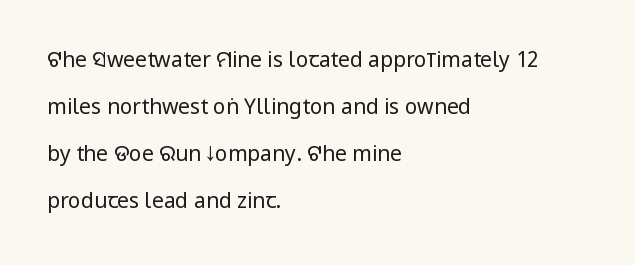
{"italic": "no", "bold": "no", "underline": "no", "align": "left", "line_spacing": "loose", "line_spacing_ratio": 2.24, "letter_spacing": "normal", "letter_spacing_em": 0.0, "glyph_px": 21}
